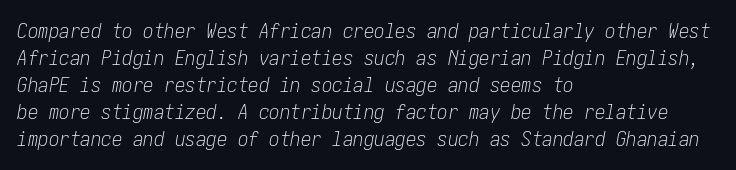
Casual observation: everything's shoved over to the left. These lines keep a tight, regular rhythm from letter to letter. Reading down the column, the eye jumps a familiar distance to each next line. The words here are not underlined.
